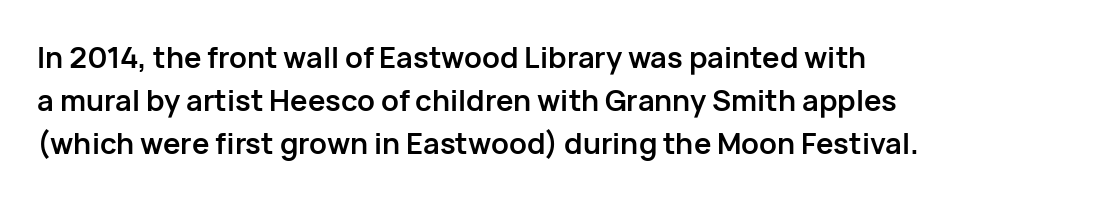
Q: Is the text bold? A: Yes.
Q: Is the text italic (slanted)? A: No, it is upright.
Q: Is the typeface a serif or a sans-serif typeface? A: Sans-serif.
Q: Is the text underlined? A: No.
Q: How is the paragraph aligned? A: Left-aligned.
Q: Is the spacing between letters normal or unusually wide? A: Normal.
Q: Is the spacing between lines tight, normal or loose? A: Normal.
Q: Width (condensed, normal, or wide)? A: Normal.
Q: Stroke contrast? A: Low.
Q: x-height? A: Medium.
Q: Monospaced? A: No.
